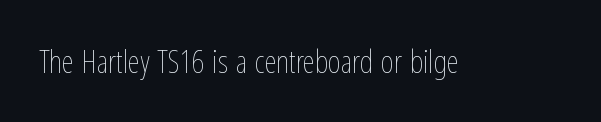
Q: Is the text bold? A: No.
Q: Is the text italic (slanted)? A: No, it is upright.
Q: Is the text underlined? A: No.
Q: Is the spacing between letters normal or unusually wide? A: Normal.
Q: Width (condensed, normal, or wide)? A: Condensed.
Q: Stroke contrast? A: Low.
Q: x-height? A: Medium.
Q: Monospaced? A: No.
